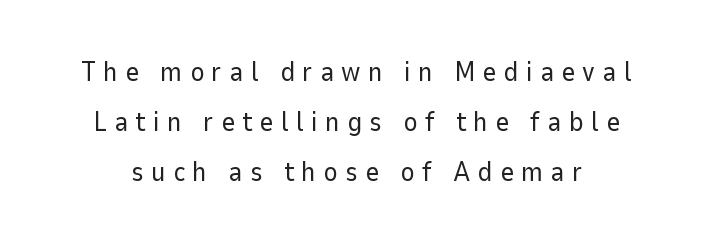
Glyph-to-glyph distance is far greater than everyday printed text. The weight would be labelled regular, book, light, or lighter still. Posture: upright roman. The zone under the glyphs is completely vacant.
